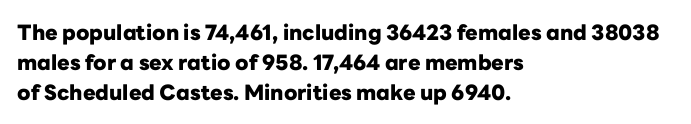
The image shows 21 px bold type, upright; set left-aligned, normal line spacing (1.43x), normal letter spacing, not underlined.
